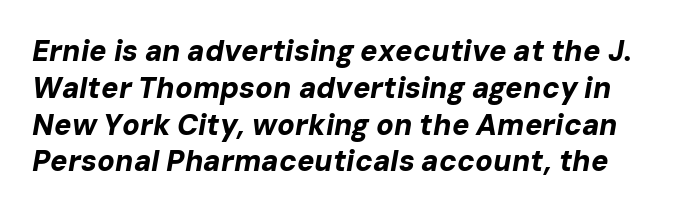
The image shows 29 px bold type, italic (leaning right); set normal line spacing (1.27x), normal letter spacing, not underlined; low stroke contrast and a medium x-height.
